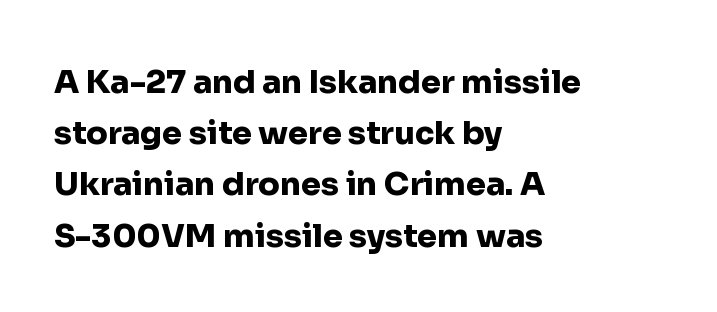
The image shows 32 px heavy sans-serif type, upright; set left-aligned, normal line spacing (1.6x), normal letter spacing, not underlined; low stroke contrast and a medium x-height.
